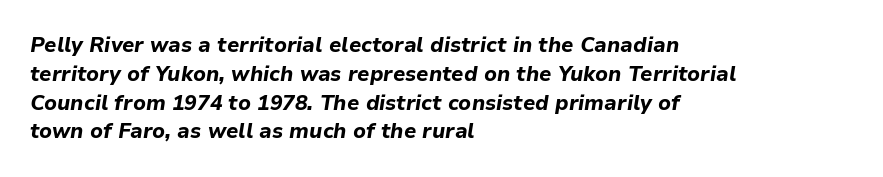
The lines sit at an ordinary, default distance from one another. How are the letters spaced? Ordinarily, with no added tracking. The ragged edge is on the right, which tells us the setting is flush left. The font is running at its bold setting. Descenders hang freely into open space.
